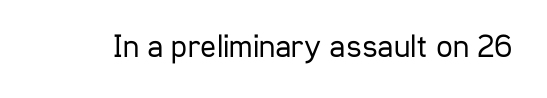
{"serif": "no", "italic": "no", "bold": "no", "weight": "regular", "width": "condensed", "stroke_contrast": "low", "x_height": "medium", "monospaced": "no", "underline": "no", "letter_spacing": "normal", "letter_spacing_em": 0.0, "glyph_px": 33}
